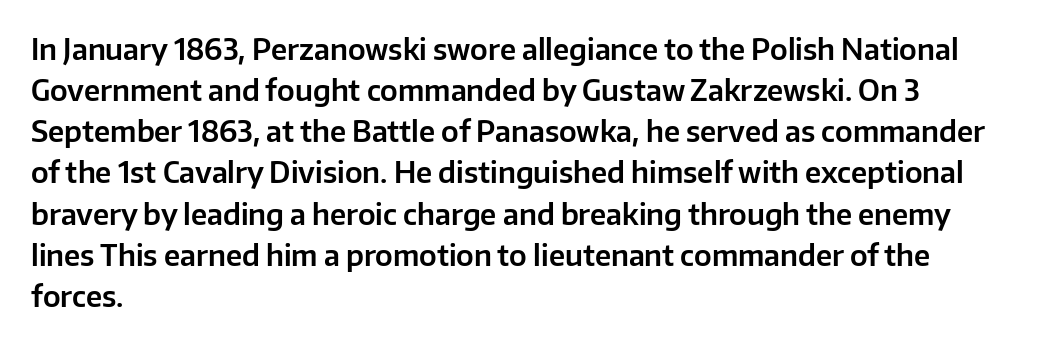
The image shows 28 px sans-serif type, upright; set left-aligned, normal line spacing (1.47x), normal letter spacing, not underlined; low stroke contrast and a medium x-height.
